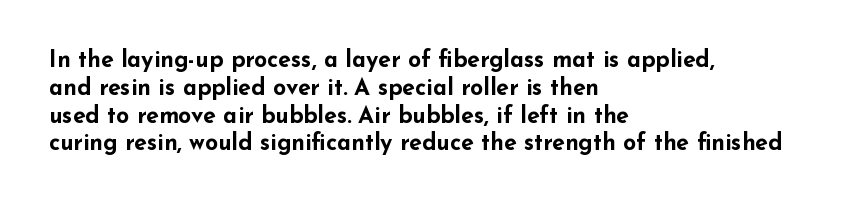
The image shows 23 px bold type, upright; set left-aligned, line spacing 1.21x, normal letter spacing, not underlined.
